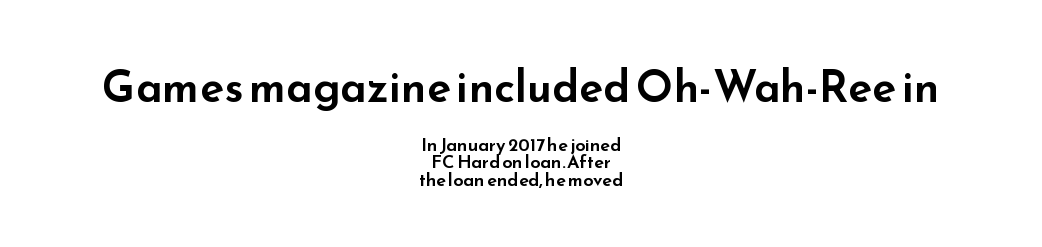
A typesetter would call this zero additional tracking. These lines huddle together more closely than default settings would place them. Reading top to bottom, the characters get smaller at the block break. Every character sits straight up, as roman type does. The letters carry no serifs — their stems end cleanly without finishing strokes. Only glyphs here, with clear space below each row.
